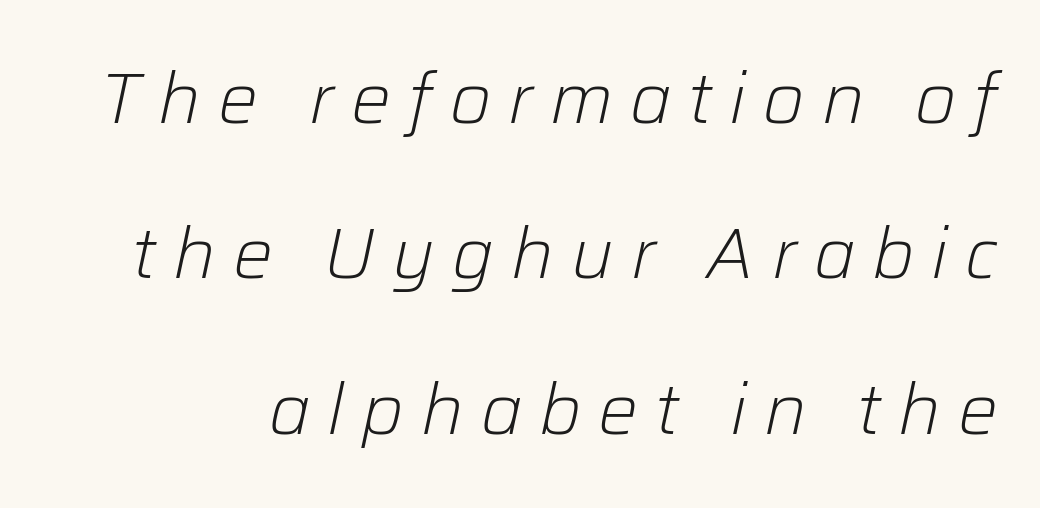
{"italic": "yes", "lean": "right", "slant_degrees": 12, "bold": "no", "weight": "light", "width": "normal", "stroke_contrast": "low", "x_height": "medium", "monospaced": "no", "underline": "no", "line_spacing": "loose", "line_spacing_ratio": 2.19, "letter_spacing": "wide", "letter_spacing_em": 0.24, "glyph_px": 71}
